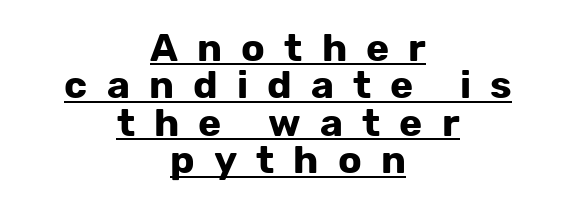
The image shows 39 px bold sans-serif type, upright; set centered, tight line spacing (0.96x), unusually wide letter spacing (+0.49 em), underlined; low stroke contrast and a medium x-height.
